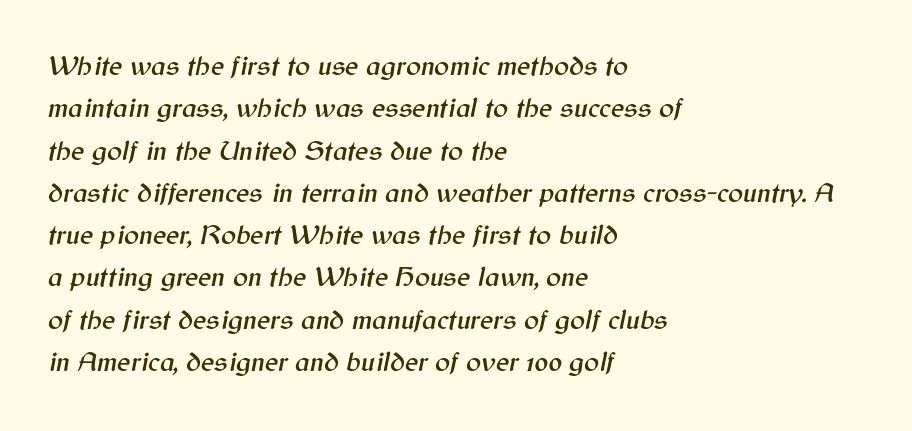
{"italic": "yes", "lean": "right", "slant_degrees": 12, "width": "normal", "stroke_contrast": "medium", "x_height": "medium", "monospaced": "no", "underline": "no", "align": "left", "line_spacing": "normal", "line_spacing_ratio": 1.51, "letter_spacing": "normal", "letter_spacing_em": 0.0, "glyph_px": 28}
